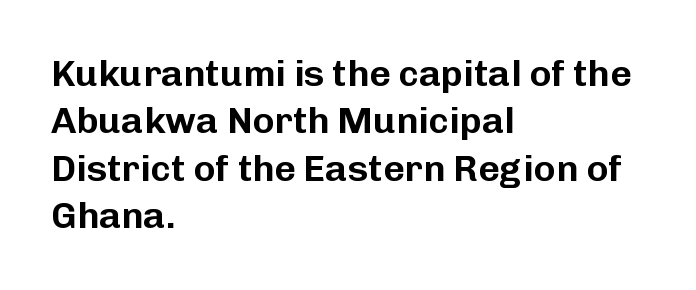
Q: Is the text italic (slanted)? A: No, it is upright.
Q: Is the typeface a serif or a sans-serif typeface? A: Sans-serif.
Q: Is the text underlined? A: No.
Q: How is the paragraph aligned? A: Left-aligned.
Q: Is the spacing between letters normal or unusually wide? A: Normal.
Q: Is the spacing between lines tight, normal or loose? A: Normal.
Q: Width (condensed, normal, or wide)? A: Normal.
Q: Stroke contrast? A: Low.
Q: x-height? A: Medium.
Q: Monospaced? A: No.
